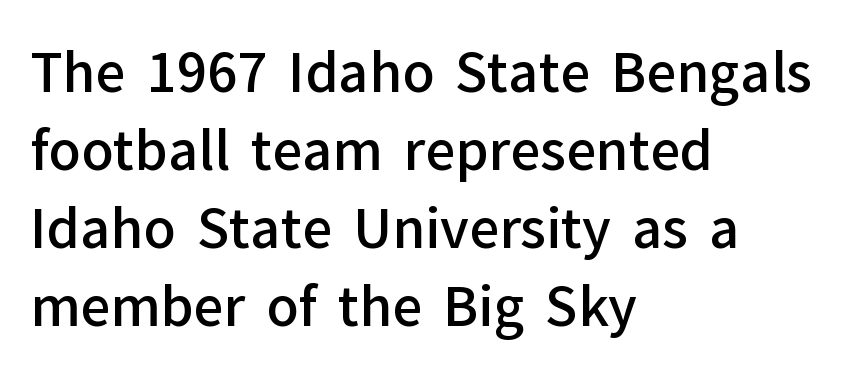
Q: Is the text bold? A: Semi-bold.
Q: Is the text italic (slanted)? A: No, it is upright.
Q: Is the typeface a serif or a sans-serif typeface? A: Sans-serif.
Q: Is the text underlined? A: No.
Q: How is the paragraph aligned? A: Left-aligned.
Q: Is the spacing between letters normal or unusually wide? A: Normal.
Q: Is the spacing between lines tight, normal or loose? A: Normal.
Q: Width (condensed, normal, or wide)? A: Normal.
Q: Stroke contrast? A: Low.
Q: x-height? A: Medium.
Q: Monospaced? A: No.
